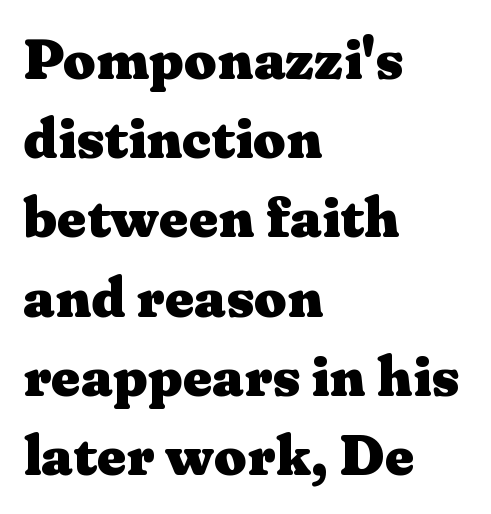
The line texture is even and compact thanks to regular tracking. The typesetter chose a ragged-right arrangement here. The line-height multiplier appears to be the usual default. Do the letters lean? They stand straight. Nobody drew a line under any word here.
